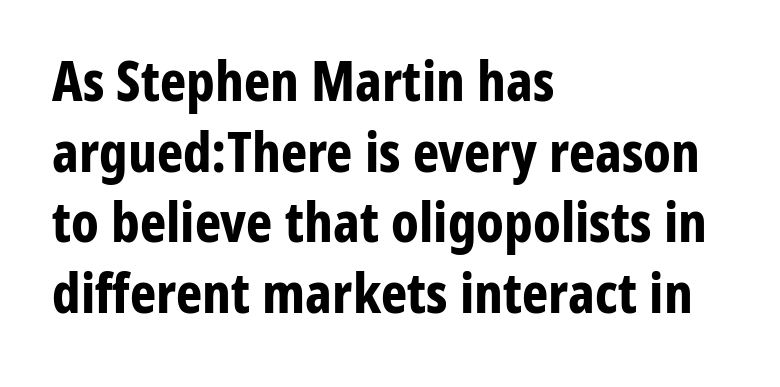
The image shows 56 px bold, condensed sans-serif type, upright; set left-aligned, normal line spacing (1.26x), normal letter spacing, not underlined; low stroke contrast and a medium x-height.
